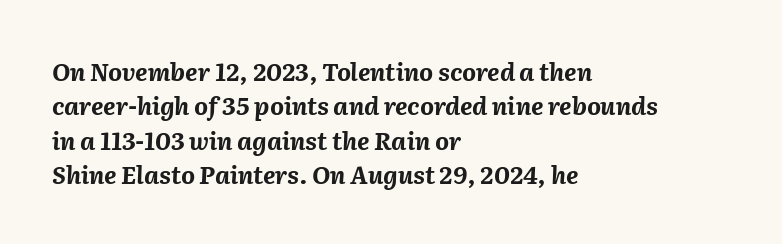
The image shows 24 px bold type, italic (leaning right); set left-aligned, normal line spacing (1.43x), normal letter spacing, not underlined.
